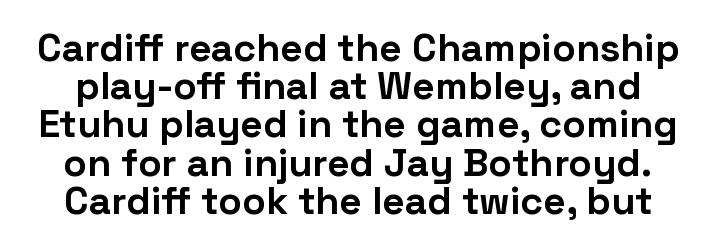
{"serif": "no", "italic": "no", "bold": "yes", "weight": "bold", "width": "normal", "stroke_contrast": "low", "x_height": "medium", "monospaced": "no", "underline": "no", "line_spacing": "tight", "line_spacing_ratio": 0.98, "letter_spacing": "normal", "letter_spacing_em": 0.0, "glyph_px": 39}
